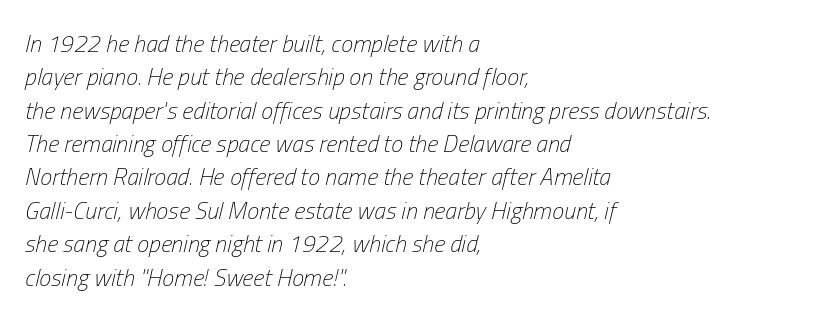
Is the stroke heavy? The answer is a plain regular-or-lighter. Interline gaps are of average width in this sample. The text block is weighted toward the left margin, trailing off unevenly rightward. Default kerning and tracking; the words read as compact shapes.
